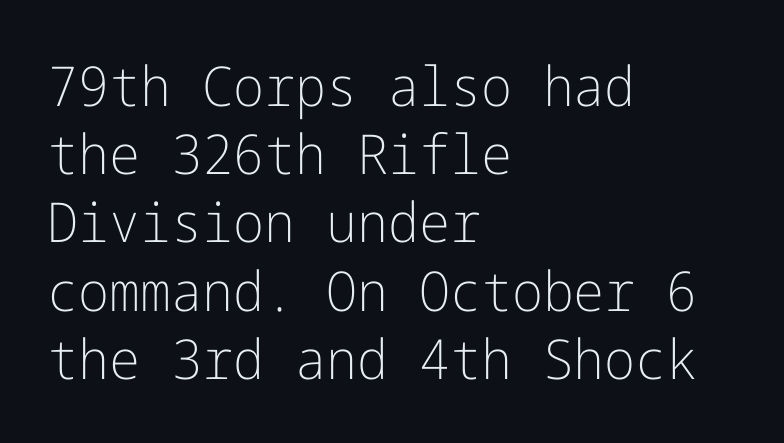
{"serif": "no", "italic": "no", "bold": "no", "weight": "light", "width": "normal", "stroke_contrast": "low", "x_height": "medium", "underline": "no", "align": "left", "line_spacing_ratio": 1.24, "letter_spacing": "normal", "letter_spacing_em": 0.0, "glyph_px": 55}
